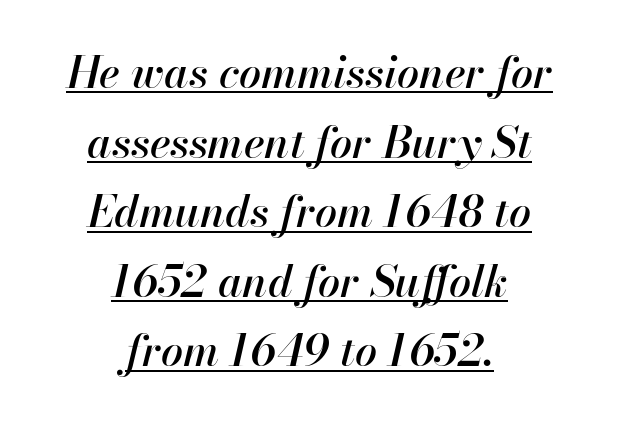
The image shows 44 px text type, italic (leaning right); set centered, normal line spacing (1.58x), normal letter spacing, underlined; high stroke contrast and a small x-height.
